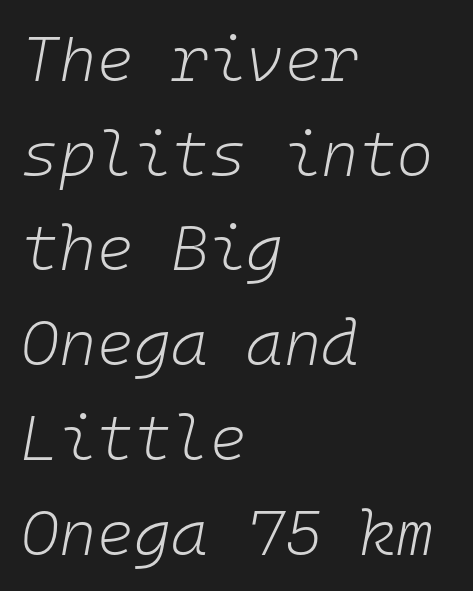
Q: Is the text bold? A: No.
Q: Is the text italic (slanted)? A: Yes, it leans right by about 10 degrees.
Q: Is the text underlined? A: No.
Q: How is the paragraph aligned? A: Left-aligned.
Q: Is the spacing between letters normal or unusually wide? A: Normal.
Q: Is the spacing between lines tight, normal or loose? A: Normal.
Q: Width (condensed, normal, or wide)? A: Normal.
Q: Stroke contrast? A: Low.
Q: x-height? A: Medium.
Q: Monospaced? A: Yes.
